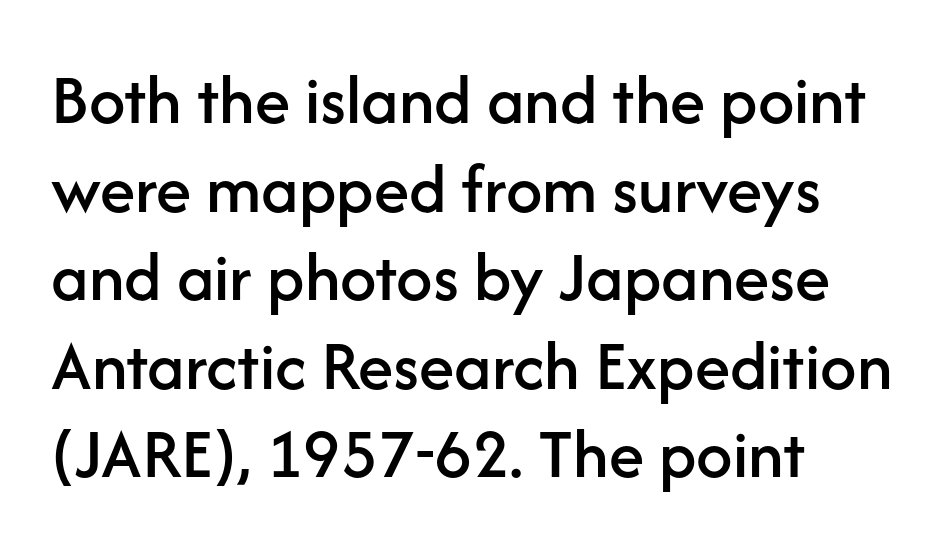
The image shows 72 px sans-serif type, upright; set left-aligned, line spacing 1.23x, normal letter spacing, not underlined; low stroke contrast and a medium x-height.
